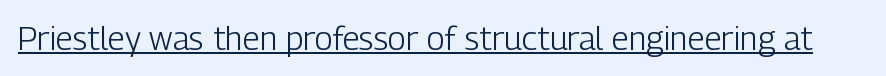
{"serif": "no", "italic": "no", "bold": "no", "weight": "light", "width": "condensed", "stroke_contrast": "low", "x_height": "medium", "monospaced": "no", "underline": "yes", "letter_spacing": "normal", "letter_spacing_em": 0.0, "glyph_px": 33}
